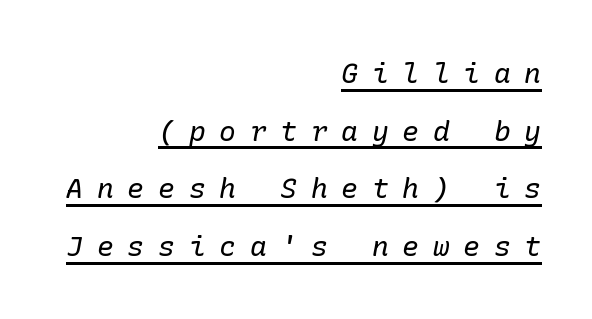
A typesetter would mark this as italic. Each line of the rendering has a horizontal stroke beneath the glyphs. Weight: regular or lighter. Does the copy run flush right? Yes — the right margin is perfectly even.
